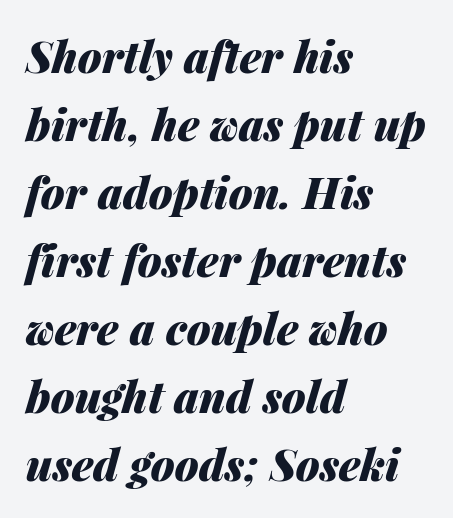
The image shows 43 px heavy type, italic (leaning right); set left-aligned, normal line spacing (1.58x), normal letter spacing, not underlined; medium stroke contrast and a medium x-height.
